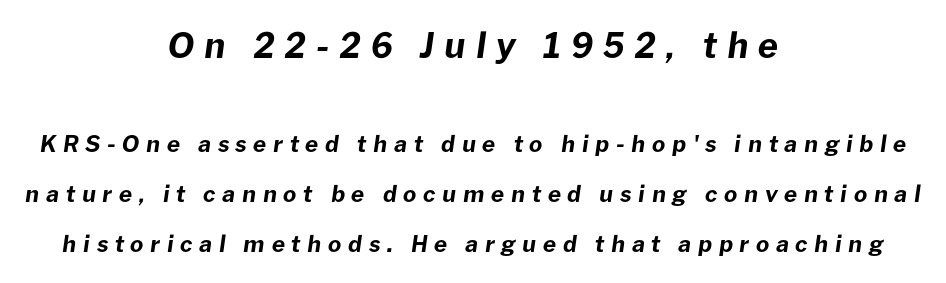
{"italic": "yes", "lean": "right", "slant_degrees": 8, "bold": "yes", "weight": "bold", "width": "normal", "stroke_contrast": "low", "x_height": "medium", "monospaced": "no", "underline": "no", "align": "center", "line_spacing": "loose", "line_spacing_ratio": 2.19, "letter_spacing": "wide", "letter_spacing_em": 0.29, "larger_block": "first", "size_ratio": 1.52, "glyph_px": 35}
